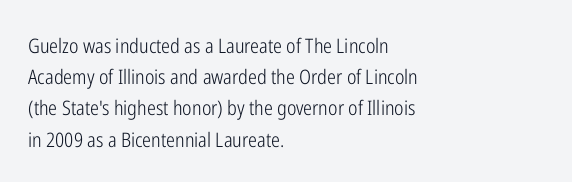
The image shows 20 px text type, upright; set left-aligned, normal line spacing (1.56x), normal letter spacing, not underlined.
